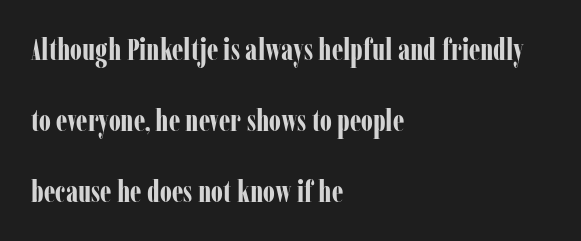
The vertical gap from one line to the next is large. Is the type bold? Yes — the strokes are clearly thick and heavy. Each letter keeps its own natural width here, so spacing adapts to shape. The designer went with a serif here, giving each stem small feet.
